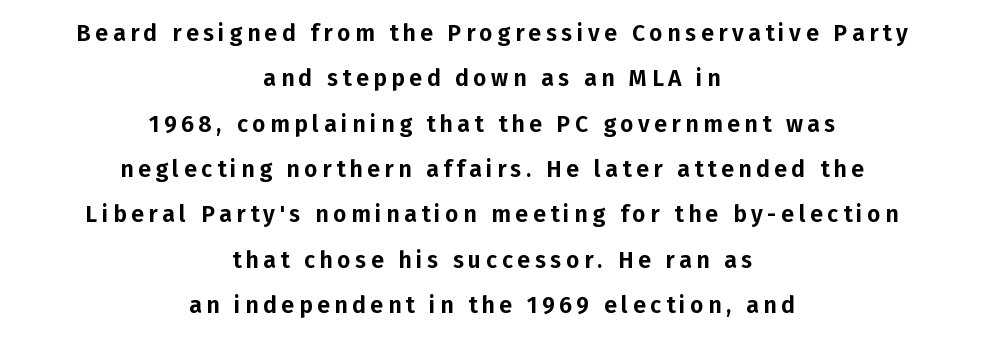
{"italic": "no", "underline": "no", "align": "center", "line_spacing": "loose", "line_spacing_ratio": 1.97, "letter_spacing": "wide", "letter_spacing_em": 0.2, "glyph_px": 23}
